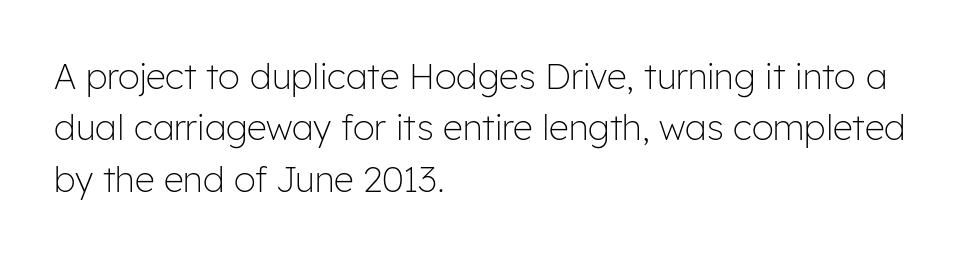
{"serif": "no", "italic": "no", "bold": "no", "weight": "light", "width": "normal", "stroke_contrast": "low", "x_height": "medium", "monospaced": "no", "underline": "no", "align": "left", "line_spacing": "normal", "line_spacing_ratio": 1.47, "letter_spacing": "normal", "letter_spacing_em": 0.0, "glyph_px": 35}
